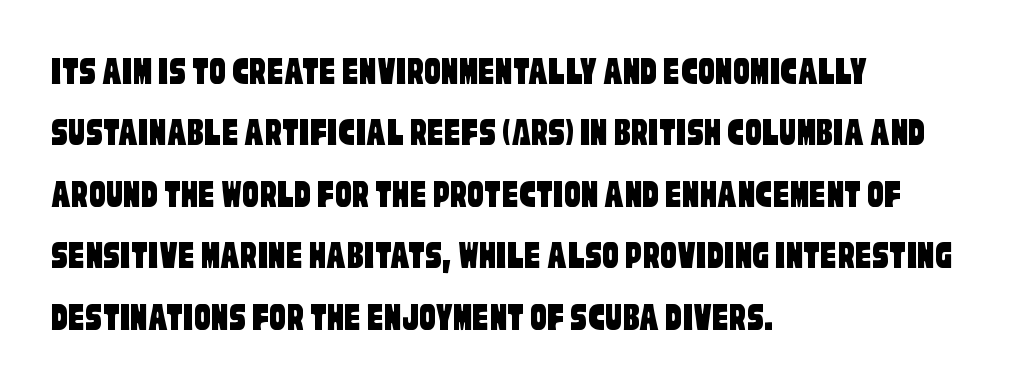
{"serif": "no", "width": "condensed", "stroke_contrast": "low", "x_height": "large", "monospaced": "no", "underline": "no", "align": "left", "line_spacing": "normal", "line_spacing_ratio": 1.5, "letter_spacing": "normal", "letter_spacing_em": 0.0, "glyph_px": 41}
